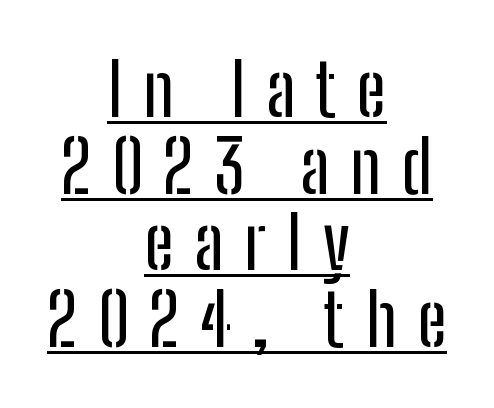
{"serif": "no", "italic": "no", "width": "condensed", "stroke_contrast": "low", "x_height": "medium", "monospaced": "no", "underline": "yes", "align": "center", "line_spacing": "tight", "line_spacing_ratio": 1.05, "letter_spacing": "wide", "letter_spacing_em": 0.28, "glyph_px": 73}
